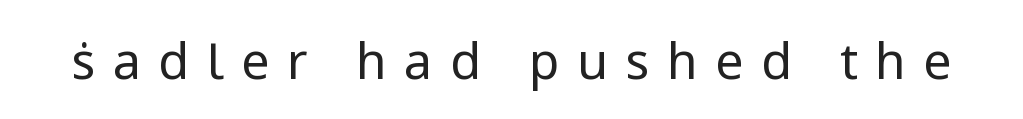
Q: Is the text bold? A: No.
Q: Is the text italic (slanted)? A: No, it is upright.
Q: Is the typeface a serif or a sans-serif typeface? A: Sans-serif.
Q: Is the text underlined? A: No.
Q: Is the spacing between letters normal or unusually wide? A: Unusually wide.
Q: Width (condensed, normal, or wide)? A: Normal.
Q: Stroke contrast? A: Low.
Q: x-height? A: Medium.
Q: Monospaced? A: No.
